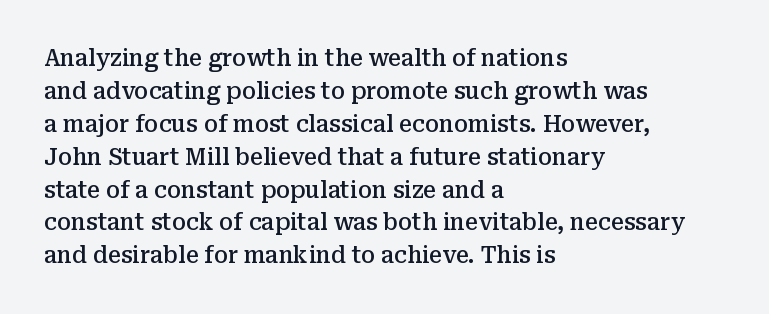
{"italic": "no", "bold": "semi", "underline": "no", "align": "left", "line_spacing": "normal", "line_spacing_ratio": 1.43, "letter_spacing": "normal", "letter_spacing_em": 0.0, "glyph_px": 23}
